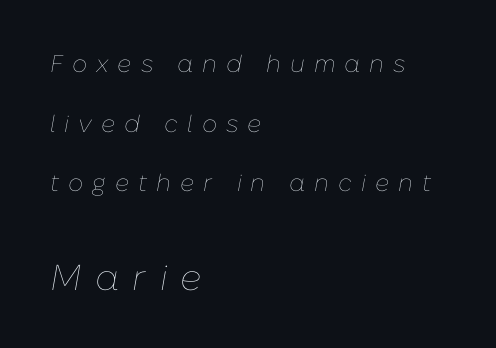
Q: Is the text bold? A: No.
Q: Is the text italic (slanted)? A: Yes, it leans right by about 10 degrees.
Q: Is the text underlined? A: No.
Q: How is the paragraph aligned? A: Left-aligned.
Q: Is the spacing between letters normal or unusually wide? A: Unusually wide.
Q: Is the spacing between lines tight, normal or loose? A: Loose.
Q: Which block of text is set in a larger size, the first (top) or the second (bottom)? A: The second (bottom) one.
Q: Width (condensed, normal, or wide)? A: Normal.
Q: Stroke contrast? A: Low.
Q: x-height? A: Medium.
Q: Monospaced? A: No.
